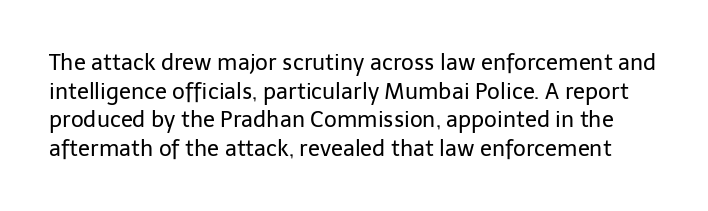
The image shows 22 px text type, upright; set normal line spacing (1.3x), normal letter spacing, not underlined.
